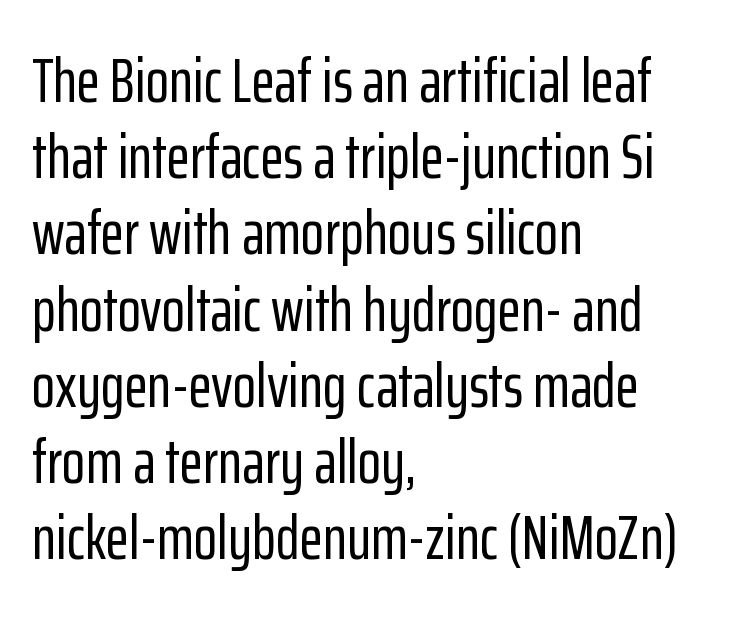
The glyphs in this specimen are sans serif. Style check: upright. In CSS terms this would be text-align: left. Inter-character spacing is left at the font's built-in metrics. A typesetter would call this proportional, since set widths differ per character.
